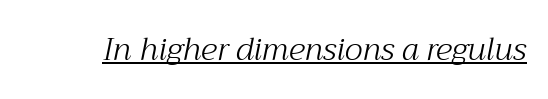
The image shows 31 px light serif type, italic (leaning right); set normal letter spacing, underlined; medium stroke contrast and a medium x-height.
